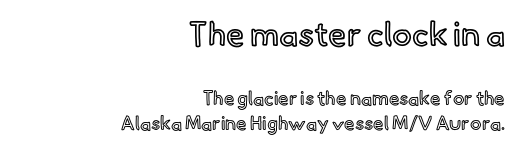
The image shows 33 px text type, upright; set right-aligned, normal line spacing (1.31x), normal letter spacing, not underlined; the first (top) block is 1.74x larger; a small x-height.
